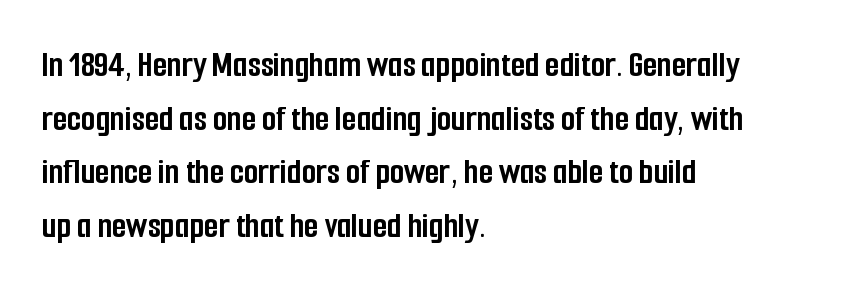
{"serif": "no", "italic": "no", "bold": "yes", "weight": "semibold", "width": "condensed", "stroke_contrast": "low", "x_height": "medium", "monospaced": "no", "underline": "no", "align": "left", "line_spacing": "normal", "line_spacing_ratio": 1.45, "letter_spacing": "normal", "letter_spacing_em": 0.0, "glyph_px": 37}
